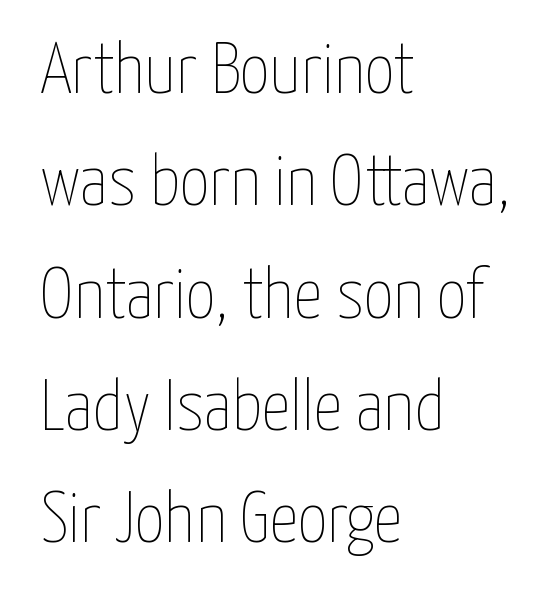
Q: Is the text bold? A: No.
Q: Is the text italic (slanted)? A: No, it is upright.
Q: Is the text underlined? A: No.
Q: How is the paragraph aligned? A: Left-aligned.
Q: Is the spacing between letters normal or unusually wide? A: Normal.
Q: Is the spacing between lines tight, normal or loose? A: Normal.
Q: Width (condensed, normal, or wide)? A: Condensed.
Q: Stroke contrast? A: Low.
Q: x-height? A: Medium.
Q: Monospaced? A: No.
